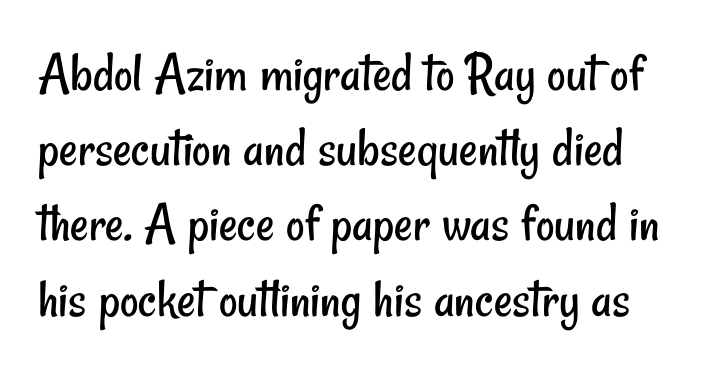
The image shows 57 px regular-weight, condensed sans-serif type; set normal line spacing (1.32x), normal letter spacing, not underlined; low stroke contrast and a small x-height.
